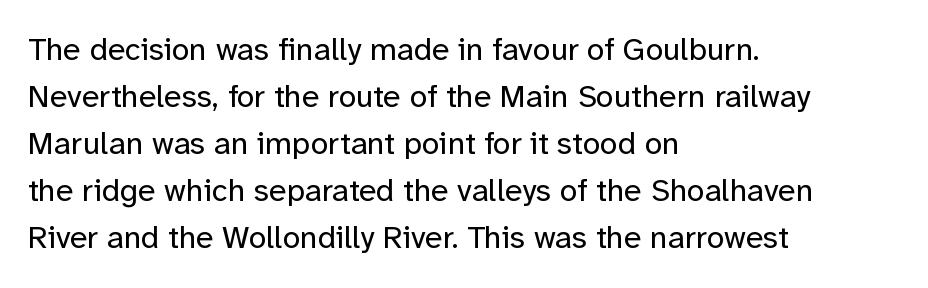
Q: Is the text bold? A: No.
Q: Is the text italic (slanted)? A: No, it is upright.
Q: Is the typeface a serif or a sans-serif typeface? A: Sans-serif.
Q: Is the text underlined? A: No.
Q: How is the paragraph aligned? A: Left-aligned.
Q: Is the spacing between letters normal or unusually wide? A: Normal.
Q: Is the spacing between lines tight, normal or loose? A: Normal.
Q: Width (condensed, normal, or wide)? A: Normal.
Q: Stroke contrast? A: Low.
Q: x-height? A: Medium.
Q: Monospaced? A: No.
